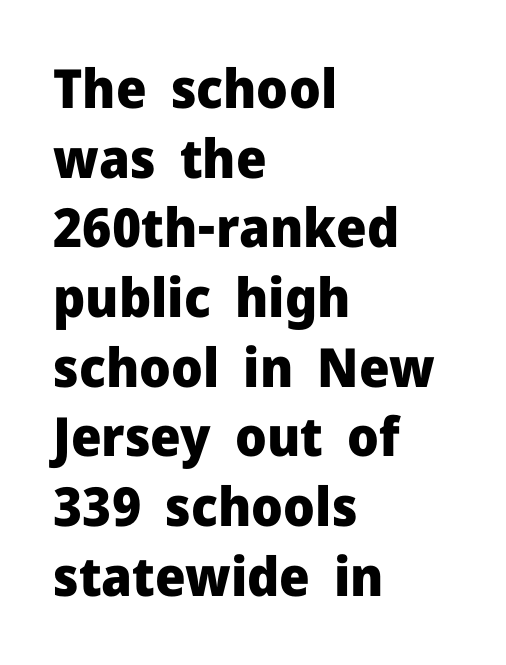
The image shows 54 px heavy sans-serif type, upright; set left-aligned, normal line spacing (1.29x), normal letter spacing, not underlined; low stroke contrast and a medium x-height.
